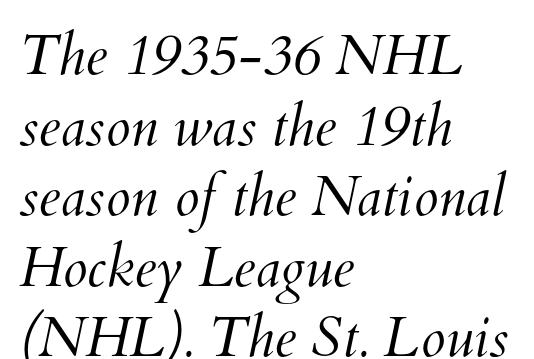
The image shows 56 px light type; set left-aligned, normal line spacing (1.26x), normal letter spacing, not underlined; medium stroke contrast and a small x-height.
